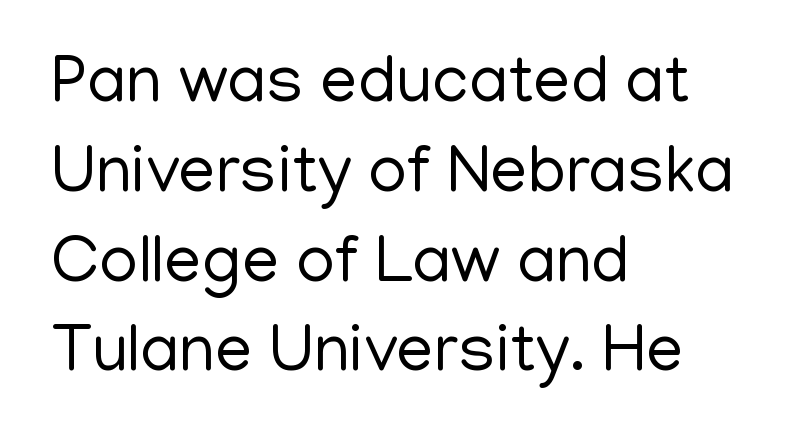
Q: Is the text bold? A: No.
Q: Is the text italic (slanted)? A: No, it is upright.
Q: Is the typeface a serif or a sans-serif typeface? A: Sans-serif.
Q: Is the text underlined? A: No.
Q: How is the paragraph aligned? A: Left-aligned.
Q: Is the spacing between letters normal or unusually wide? A: Normal.
Q: Is the spacing between lines tight, normal or loose? A: Normal.
Q: Width (condensed, normal, or wide)? A: Normal.
Q: Stroke contrast? A: Low.
Q: x-height? A: Medium.
Q: Monospaced? A: No.
